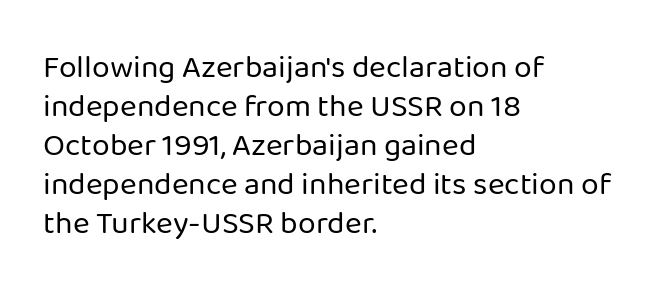
Q: Is the text bold? A: No.
Q: Is the text italic (slanted)? A: No, it is upright.
Q: Is the typeface a serif or a sans-serif typeface? A: Sans-serif.
Q: Is the text underlined? A: No.
Q: How is the paragraph aligned? A: Left-aligned.
Q: Is the spacing between letters normal or unusually wide? A: Normal.
Q: Width (condensed, normal, or wide)? A: Normal.
Q: Stroke contrast? A: Low.
Q: x-height? A: Medium.
Q: Monospaced? A: No.
